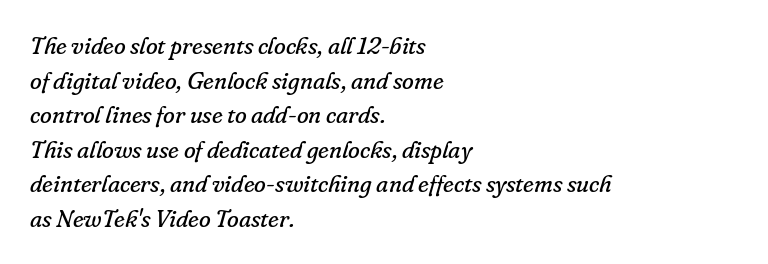
The designer left line spacing at the default. Summary of weight: not heavy and not bold. The face used here is rendered with its standard letterfit. Emphasis-style slanted type is in use.
